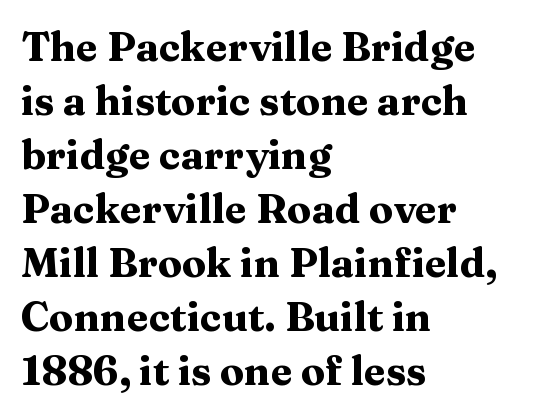
The image shows 40 px heavy, wide serif type, upright; set left-aligned, normal line spacing (1.35x), normal letter spacing, not underlined; medium stroke contrast and a medium x-height.
